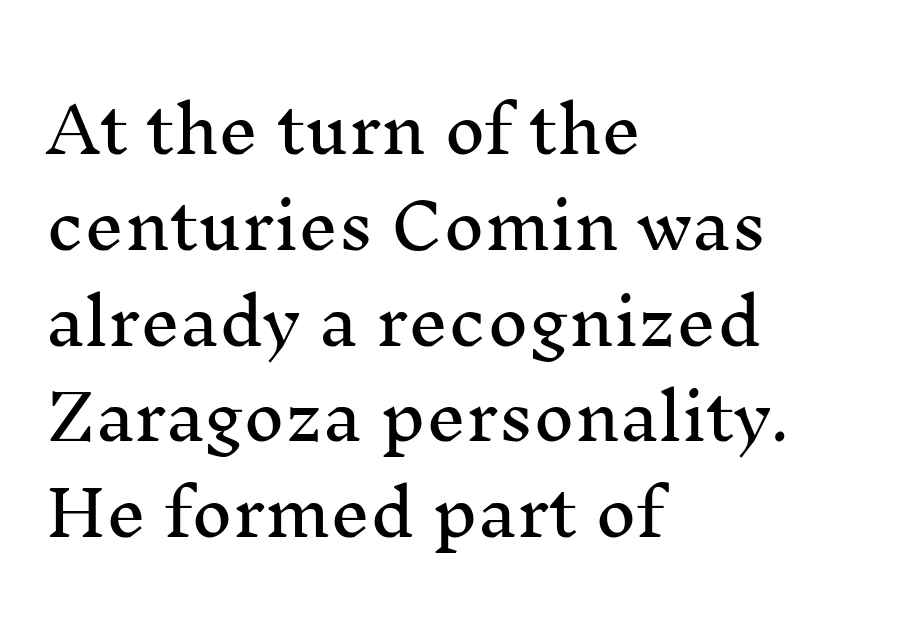
Q: Is the text italic (slanted)? A: No, it is upright.
Q: Is the typeface a serif or a sans-serif typeface? A: Serif.
Q: Is the text underlined? A: No.
Q: How is the paragraph aligned? A: Left-aligned.
Q: Is the spacing between letters normal or unusually wide? A: Normal.
Q: Is the spacing between lines tight, normal or loose? A: Normal.
Q: Width (condensed, normal, or wide)? A: Normal.
Q: Stroke contrast? A: Medium.
Q: x-height? A: Medium.
Q: Monospaced? A: No.
